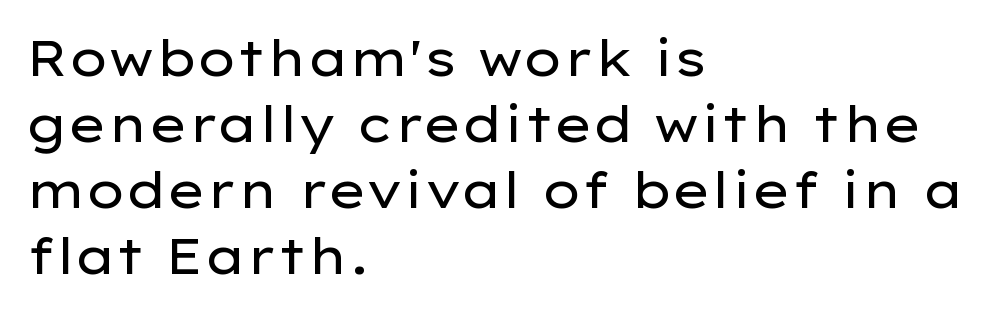
{"serif": "no", "italic": "no", "bold": "no", "weight": "regular", "width": "wide", "stroke_contrast": "low", "x_height": "medium", "monospaced": "no", "underline": "no", "align": "left", "line_spacing": "normal", "line_spacing_ratio": 1.32, "letter_spacing": "normal", "letter_spacing_em": 0.0, "glyph_px": 50}
